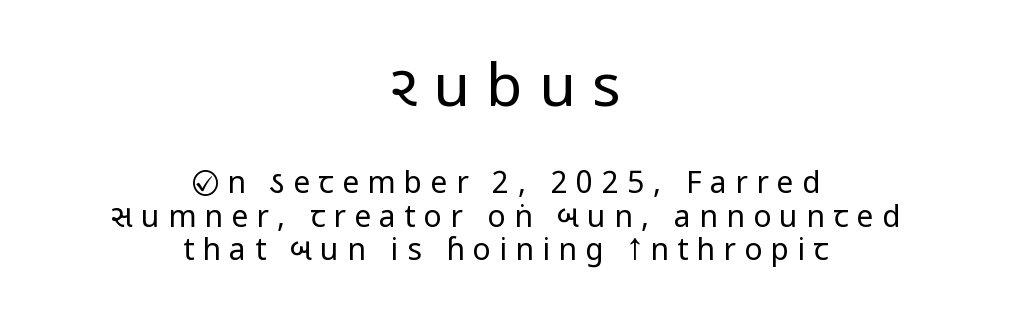
{"serif": "no", "italic": "no", "bold": "no", "weight": "regular", "width": "condensed", "stroke_contrast": "low", "x_height": "large", "monospaced": "no", "underline": "no", "align": "center", "line_spacing": "tight", "line_spacing_ratio": 1.12, "letter_spacing": "wide", "letter_spacing_em": 0.28, "larger_block": "first", "size_ratio": 1.97, "glyph_px": 59}
